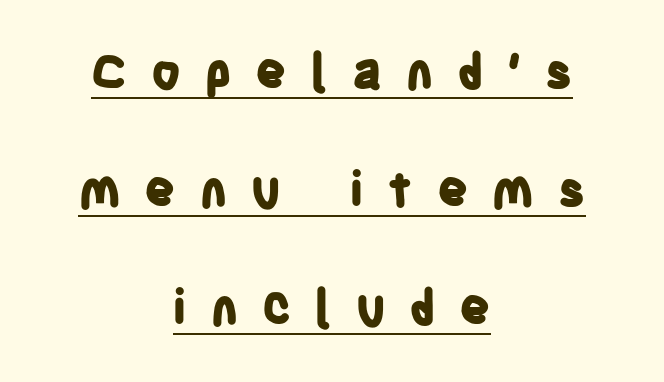
Q: Is the text bold? A: Yes.
Q: Is the text italic (slanted)? A: No, it is upright.
Q: Is the typeface a serif or a sans-serif typeface? A: Sans-serif.
Q: Is the text underlined? A: Yes.
Q: How is the paragraph aligned? A: Centered.
Q: Is the spacing between letters normal or unusually wide? A: Unusually wide.
Q: Is the spacing between lines tight, normal or loose? A: Loose.
Q: Width (condensed, normal, or wide)? A: Condensed.
Q: Stroke contrast? A: Low.
Q: x-height? A: Large.
Q: Monospaced? A: No.
